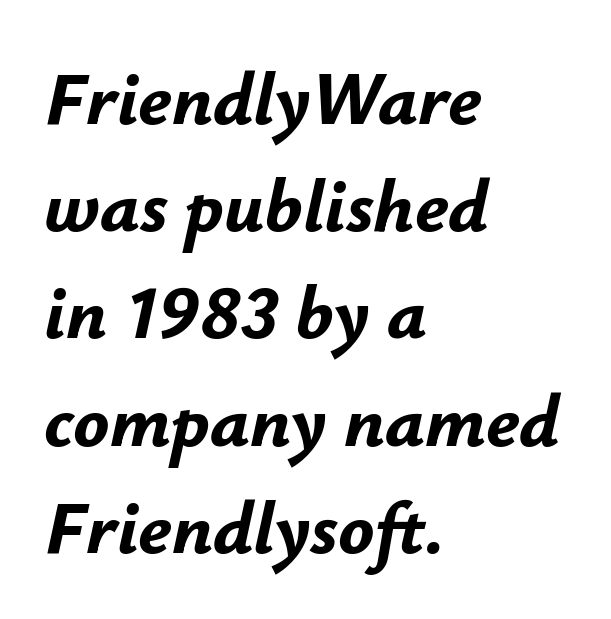
The image shows 75 px bold type, italic (leaning right); set left-aligned, normal line spacing (1.43x), normal letter spacing, not underlined; low stroke contrast and a small x-height.
